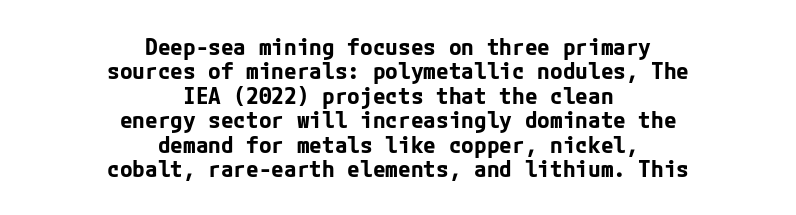
Q: Is the text bold? A: Yes.
Q: Is the text italic (slanted)? A: No, it is upright.
Q: Is the text underlined? A: No.
Q: How is the paragraph aligned? A: Centered.
Q: Is the spacing between letters normal or unusually wide? A: Normal.
Q: Is the spacing between lines tight, normal or loose? A: Tight.
